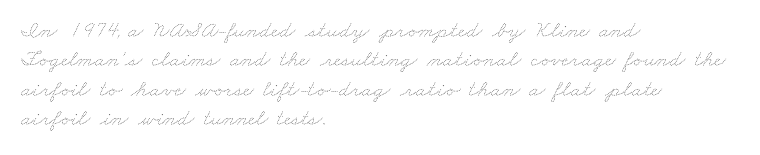
The image shows 23 px text type; set left-aligned, normal line spacing (1.28x), normal letter spacing, not underlined.
